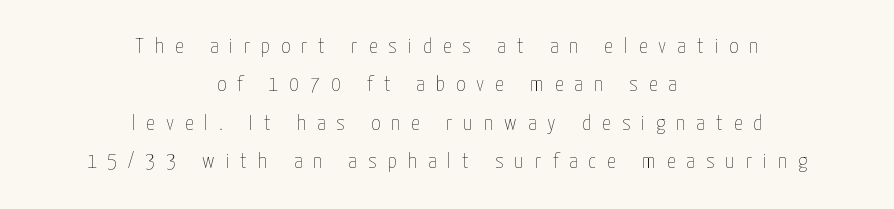
The image shows 22 px text type, upright; set centered, line spacing 1.74x, unusually wide letter spacing (+0.5 em), not underlined.
